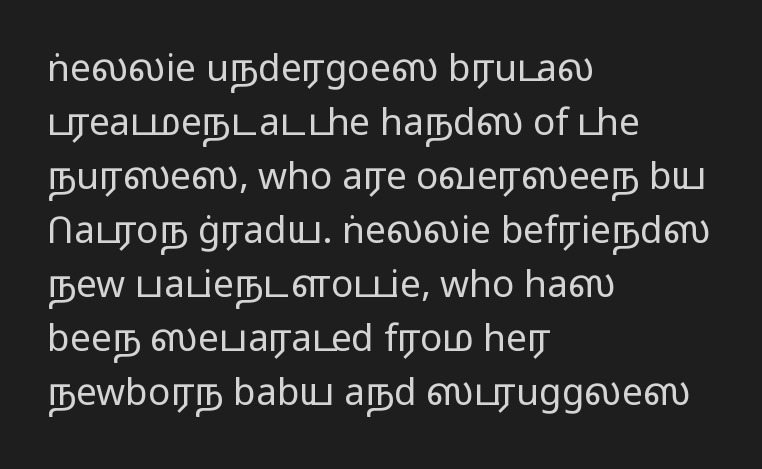
Q: Is the text bold? A: No.
Q: Is the text italic (slanted)? A: No, it is upright.
Q: Is the typeface a serif or a sans-serif typeface? A: Sans-serif.
Q: Is the text underlined? A: No.
Q: How is the paragraph aligned? A: Left-aligned.
Q: Is the spacing between letters normal or unusually wide? A: Normal.
Q: Is the spacing between lines tight, normal or loose? A: Normal.
Q: Width (condensed, normal, or wide)? A: Wide.
Q: Stroke contrast? A: Low.
Q: x-height? A: Medium.
Q: Monospaced? A: No.
